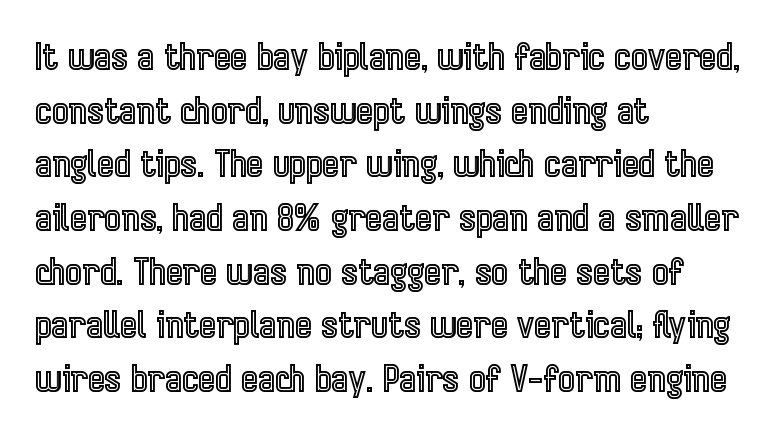
{"italic": "no", "width": "condensed", "x_height": "medium", "monospaced": "no", "underline": "no", "align": "left", "line_spacing": "normal", "line_spacing_ratio": 1.49, "letter_spacing": "normal", "letter_spacing_em": 0.0, "glyph_px": 36}
